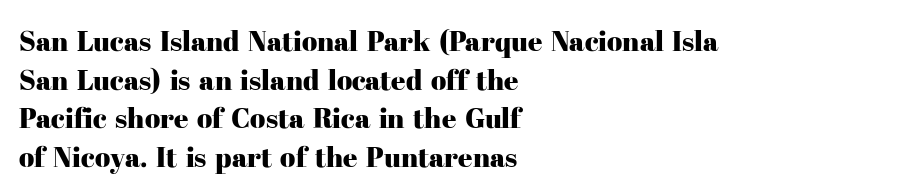
Q: Is the text italic (slanted)? A: No, it is upright.
Q: Is the typeface a serif or a sans-serif typeface? A: Serif.
Q: Is the text underlined? A: No.
Q: How is the paragraph aligned? A: Left-aligned.
Q: Is the spacing between letters normal or unusually wide? A: Normal.
Q: Is the spacing between lines tight, normal or loose? A: Normal.
Q: Width (condensed, normal, or wide)? A: Normal.
Q: Stroke contrast? A: High.
Q: x-height? A: Medium.
Q: Monospaced? A: No.
